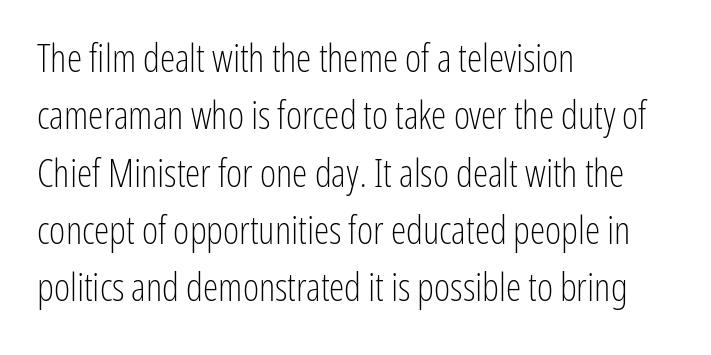
{"serif": "no", "italic": "no", "bold": "no", "weight": "light", "width": "condensed", "stroke_contrast": "low", "x_height": "medium", "monospaced": "no", "underline": "no", "align": "left", "line_spacing": "normal", "line_spacing_ratio": 1.47, "letter_spacing": "normal", "letter_spacing_em": 0.0, "glyph_px": 39}
